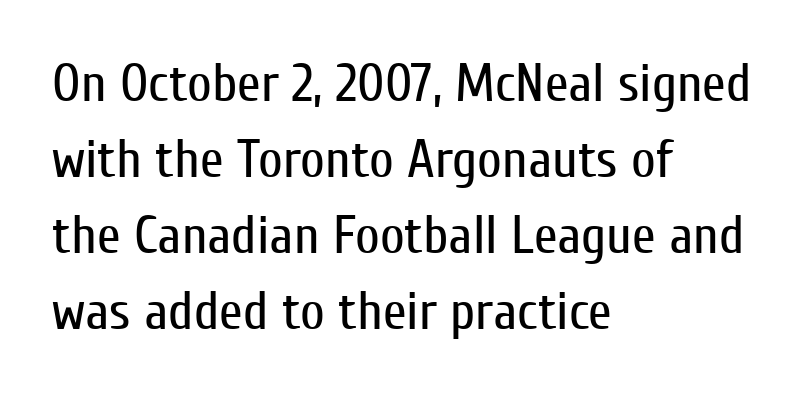
Q: Is the text bold? A: No.
Q: Is the text italic (slanted)? A: No, it is upright.
Q: Is the typeface a serif or a sans-serif typeface? A: Sans-serif.
Q: Is the text underlined? A: No.
Q: How is the paragraph aligned? A: Left-aligned.
Q: Is the spacing between letters normal or unusually wide? A: Normal.
Q: Is the spacing between lines tight, normal or loose? A: Normal.
Q: Width (condensed, normal, or wide)? A: Condensed.
Q: Stroke contrast? A: Low.
Q: x-height? A: Medium.
Q: Monospaced? A: No.
